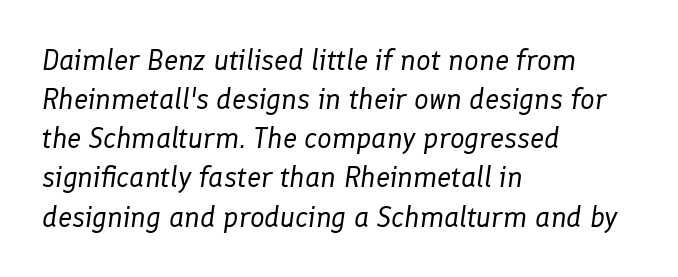
Weight class: somewhere from thin through regular. The words here are not underlined. The rendering uses natural spacing where letterforms have individual widths. Is the letter spacing exaggerated? No — it looks like the ordinary default. The rendering applies a slant to the glyphs.
